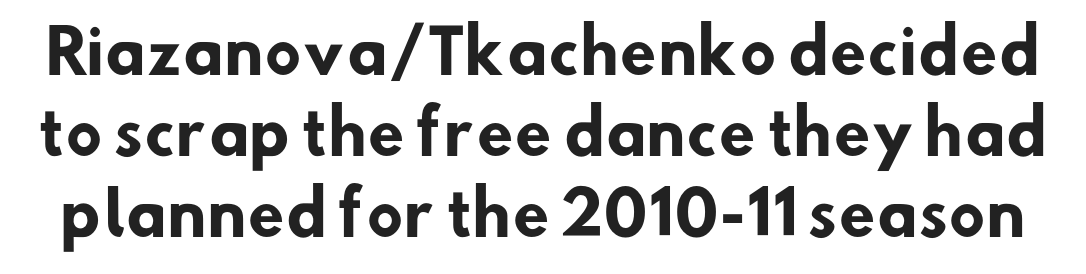
{"serif": "no", "bold": "yes", "weight": "heavy", "width": "normal", "stroke_contrast": "low", "x_height": "small", "monospaced": "no", "underline": "no", "line_spacing": "normal", "line_spacing_ratio": 1.35, "letter_spacing": "normal", "letter_spacing_em": 0.0, "glyph_px": 60}
